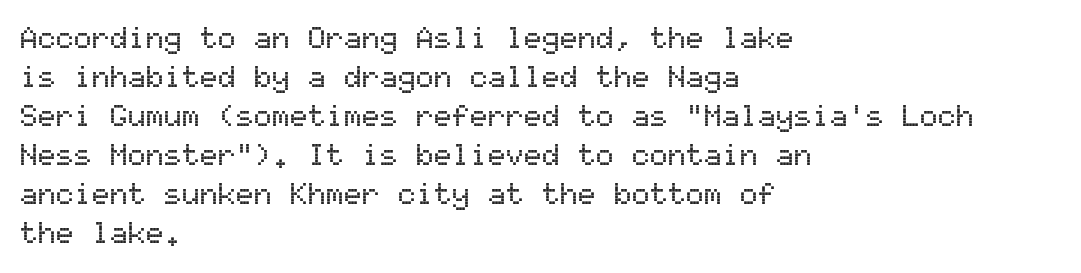
{"serif": "no", "italic": "no", "width": "normal", "stroke_contrast": "medium", "x_height": "medium", "monospaced": "yes", "underline": "no", "align": "left", "line_spacing": "normal", "line_spacing_ratio": 1.3, "letter_spacing": "normal", "letter_spacing_em": 0.0, "glyph_px": 30}
